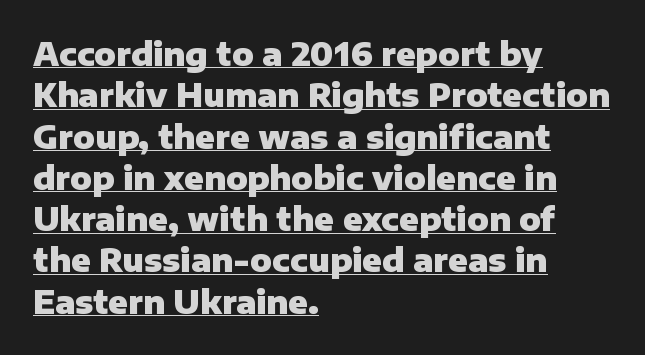
The typesetter chose a ragged-right arrangement here. The passage shown is typed in a proportional face where columns would drift. The letters stand upright; this is a roman face. Tracking here is standard; glyphs follow each other at the usual distance. Successive baselines arrive at the customary interval. Descenders here cross a horizontal rule under the line.
